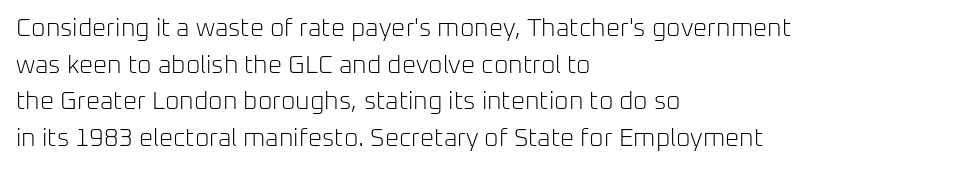
Weight: in the light-to-regular range. In CSS terms this would be text-align: left. The letters stand straight up with perfectly vertical stems. Each new line begins a customary step beneath the previous one. Characters follow at the spacing the type designer built in.
